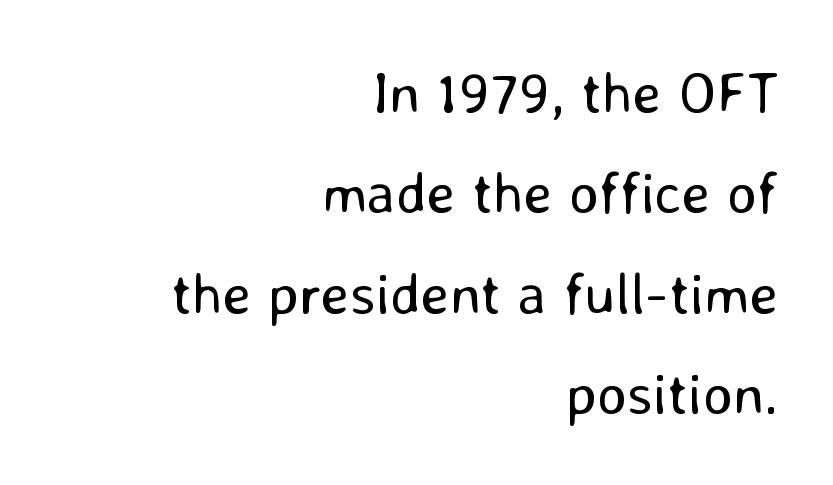
Q: Is the text bold? A: No.
Q: Is the text italic (slanted)? A: No, it is upright.
Q: Is the typeface a serif or a sans-serif typeface? A: Sans-serif.
Q: Is the text underlined? A: No.
Q: How is the paragraph aligned? A: Right-aligned.
Q: Is the spacing between letters normal or unusually wide? A: Normal.
Q: Width (condensed, normal, or wide)? A: Normal.
Q: Stroke contrast? A: Low.
Q: x-height? A: Medium.
Q: Monospaced? A: No.
